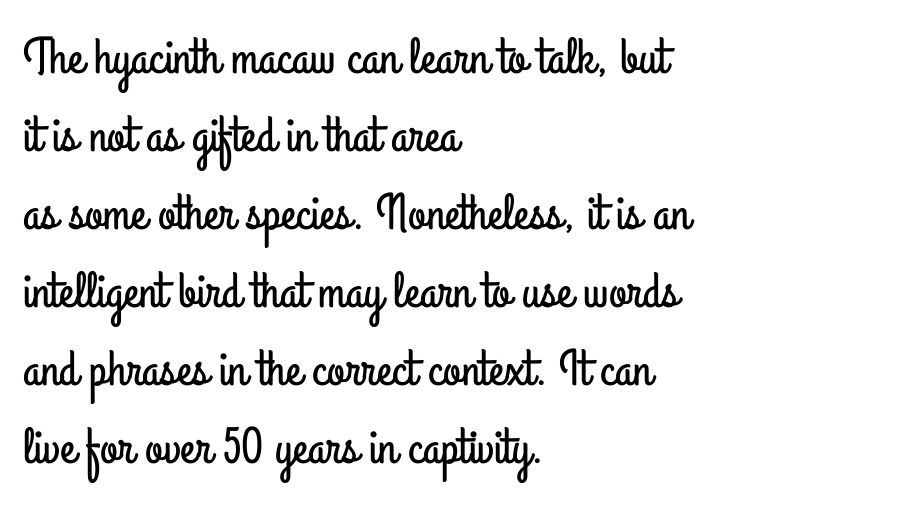
The image shows 51 px condensed sans-serif type, upright; set left-aligned, normal line spacing (1.53x), normal letter spacing, not underlined; low stroke contrast and a small x-height.
